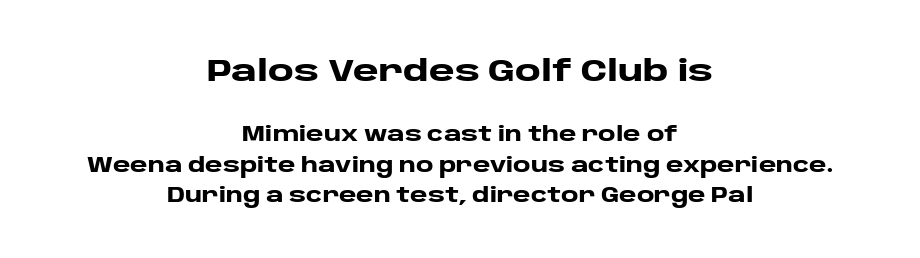
Q: Is the text bold? A: Yes.
Q: Is the text italic (slanted)? A: No, it is upright.
Q: Is the typeface a serif or a sans-serif typeface? A: Sans-serif.
Q: Is the text underlined? A: No.
Q: How is the paragraph aligned? A: Centered.
Q: Is the spacing between letters normal or unusually wide? A: Normal.
Q: Is the spacing between lines tight, normal or loose? A: Normal.
Q: Which block of text is set in a larger size, the first (top) or the second (bottom)? A: The first (top) one.
Q: Width (condensed, normal, or wide)? A: Wide.
Q: Stroke contrast? A: Low.
Q: x-height? A: Large.
Q: Monospaced? A: No.
